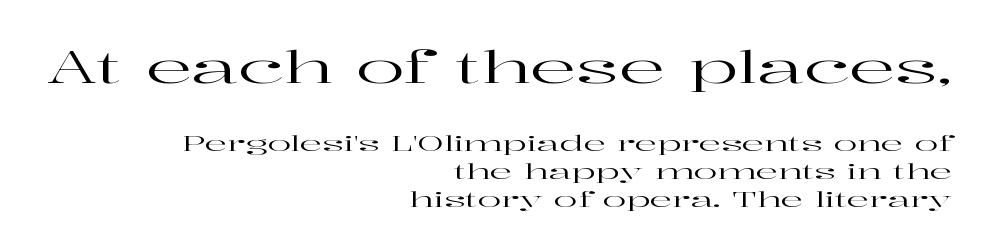
The image shows 45 px wide serif type, upright; set right-aligned, normal line spacing (1.27x), normal letter spacing, not underlined; the first (top) block is 2.05x larger; high stroke contrast and a medium x-height.
